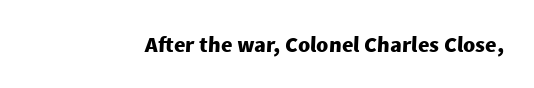
Q: Is the text bold? A: Yes.
Q: Is the text underlined? A: No.
Q: Is the spacing between letters normal or unusually wide? A: Normal.
